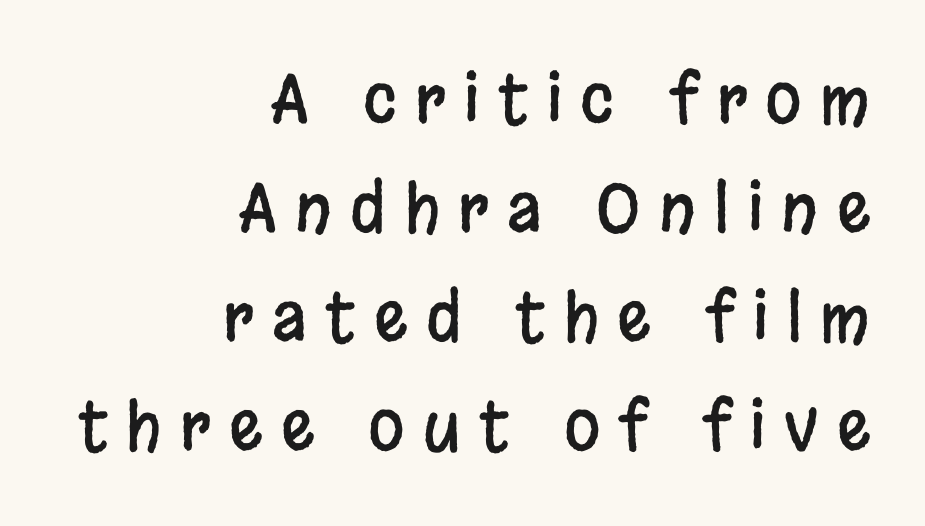
Decoration check: the copy has no underline. These lines are rendered in a variable-pitch font. The line-height multiplier appears to be the usual default. Regarding serifs, this sample does without them.
